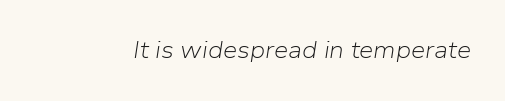
Short note: letters normally spaced. A typesetter would mark this as italic. The face looks like a standard text weight, possibly lighter. Lines of text with bare space underneath.
